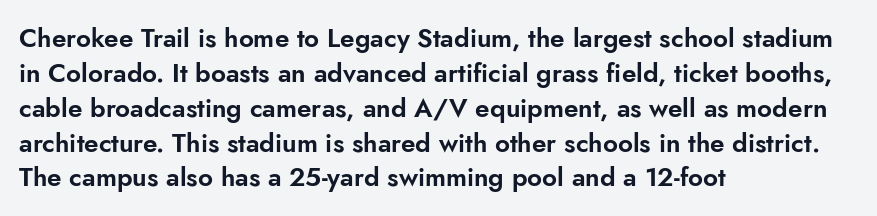
{"italic": "no", "underline": "no", "align": "left", "line_spacing": "normal", "line_spacing_ratio": 1.34, "letter_spacing": "normal", "letter_spacing_em": 0.0, "glyph_px": 26}
